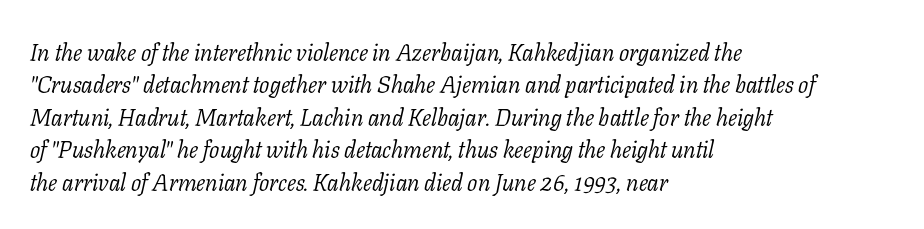
{"italic": "yes", "lean": "right", "slant_degrees": 11, "bold": "no", "underline": "no", "align": "left", "line_spacing": "normal", "line_spacing_ratio": 1.35, "letter_spacing": "normal", "letter_spacing_em": 0.0, "glyph_px": 24}
